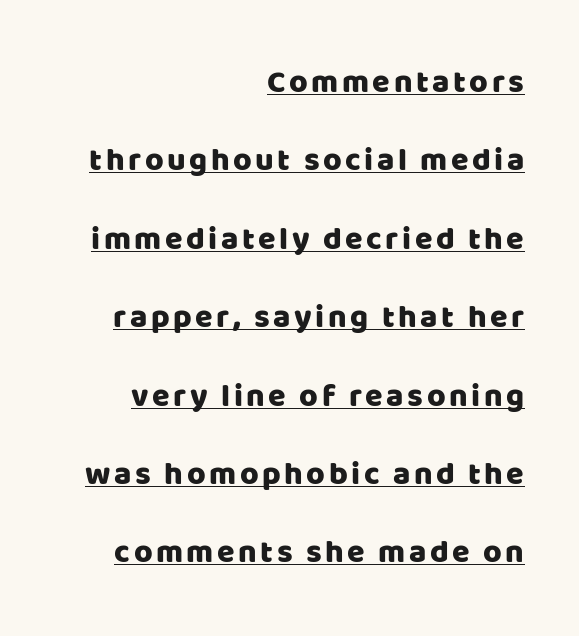
The string is rendered with underlining switched on. The rendering uses natural spacing where letterforms have individual widths. These lines were composed using upright roman letters. A typesetter would call this leading open, well beyond the default.
